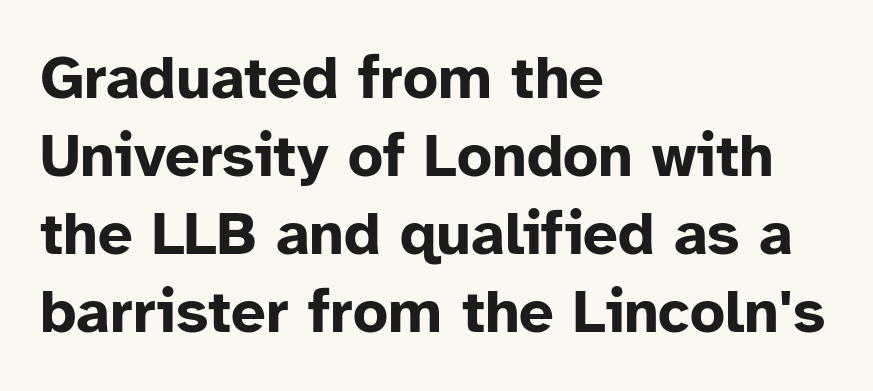
The image shows 61 px bold sans-serif type, upright; set left-aligned, normal line spacing (1.28x), normal letter spacing, not underlined; low stroke contrast and a medium x-height.
